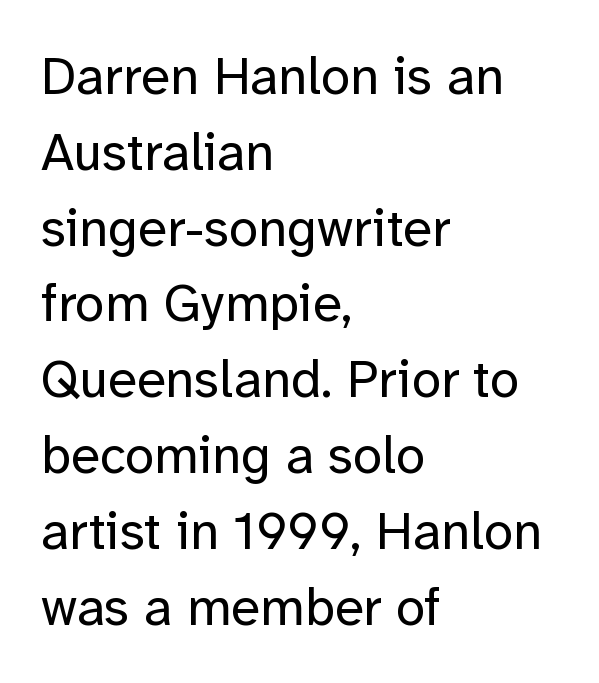
The axis of the letterforms is exactly vertical. Words appear dense and cohesive because spacing is normal. Nobody drew a line under any word here. You could not count columns in this text — the font is proportionally spaced. Check where the strokes stop: nothing finishes them off — pure sans.
